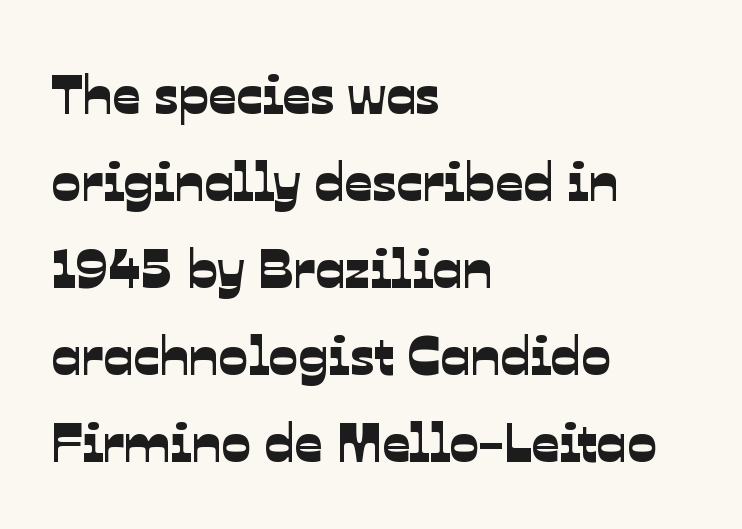
The image shows 55 px sans-serif type; set left-aligned, normal line spacing (1.58x), normal letter spacing, not underlined; low stroke contrast and a medium x-height.
